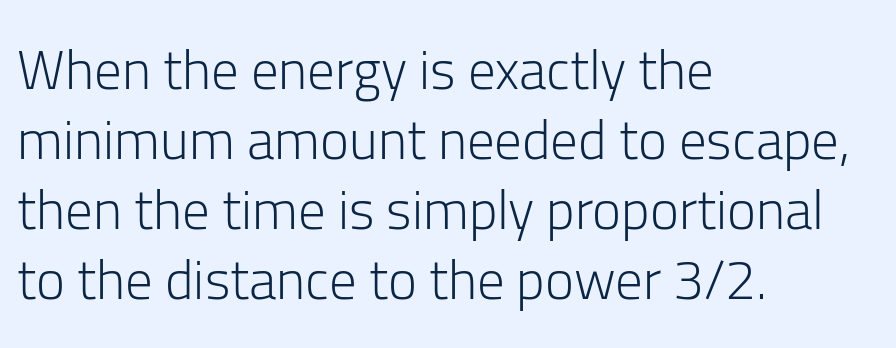
{"serif": "no", "italic": "no", "bold": "no", "weight": "light", "width": "normal", "stroke_contrast": "low", "x_height": "medium", "monospaced": "no", "underline": "no", "align": "left", "line_spacing": "normal", "line_spacing_ratio": 1.27, "letter_spacing": "normal", "letter_spacing_em": 0.0, "glyph_px": 55}
